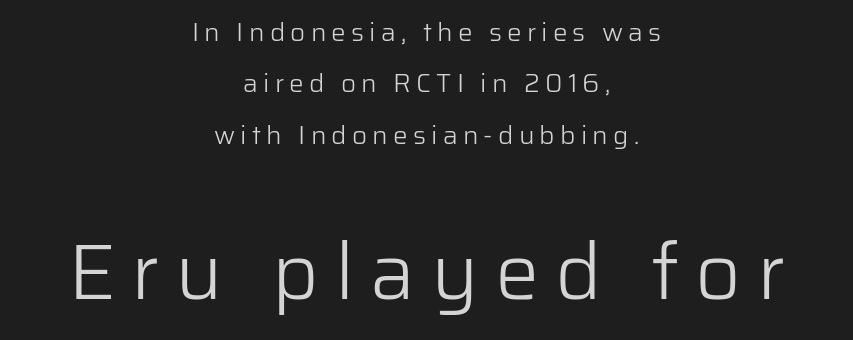
The image shows 79 px light sans-serif type, upright; set centered, loose line spacing (1.98x), unusually wide letter spacing (+0.2 em), not underlined; the second (bottom) block is 3.04x larger; low stroke contrast and a medium x-height.
